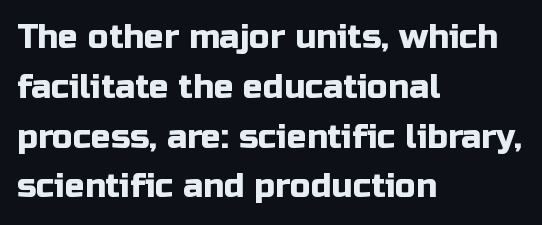
The image shows 33 px sans-serif type, upright; set left-aligned, normal line spacing (1.51x), normal letter spacing, not underlined; low stroke contrast and a medium x-height.
